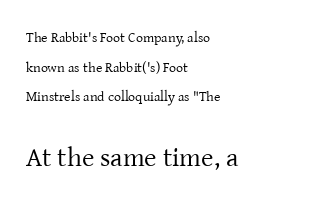
Q: Is the text bold? A: No.
Q: Is the text italic (slanted)? A: No, it is upright.
Q: Is the text underlined? A: No.
Q: How is the paragraph aligned? A: Left-aligned.
Q: Is the spacing between letters normal or unusually wide? A: Normal.
Q: Is the spacing between lines tight, normal or loose? A: Loose.
Q: Which block of text is set in a larger size, the first (top) or the second (bottom)? A: The second (bottom) one.
